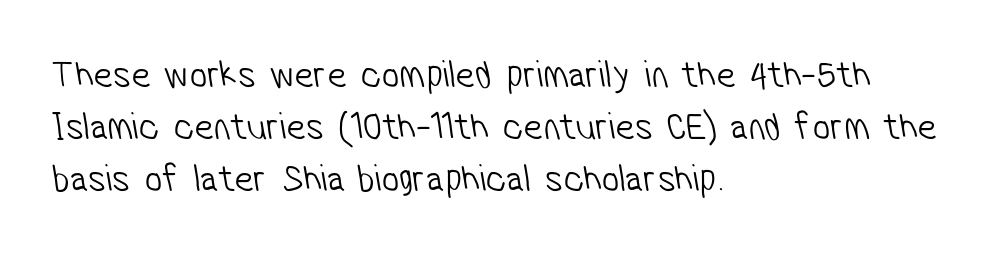
{"serif": "no", "bold": "no", "weight": "light", "width": "condensed", "stroke_contrast": "low", "x_height": "medium", "monospaced": "no", "underline": "no", "align": "left", "line_spacing": "normal", "line_spacing_ratio": 1.33, "letter_spacing": "normal", "letter_spacing_em": 0.0, "glyph_px": 39}
